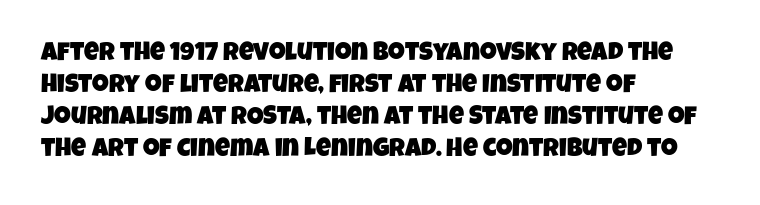
{"underline": "no", "align": "left", "line_spacing_ratio": 1.23, "letter_spacing": "normal", "letter_spacing_em": 0.0, "glyph_px": 26}
